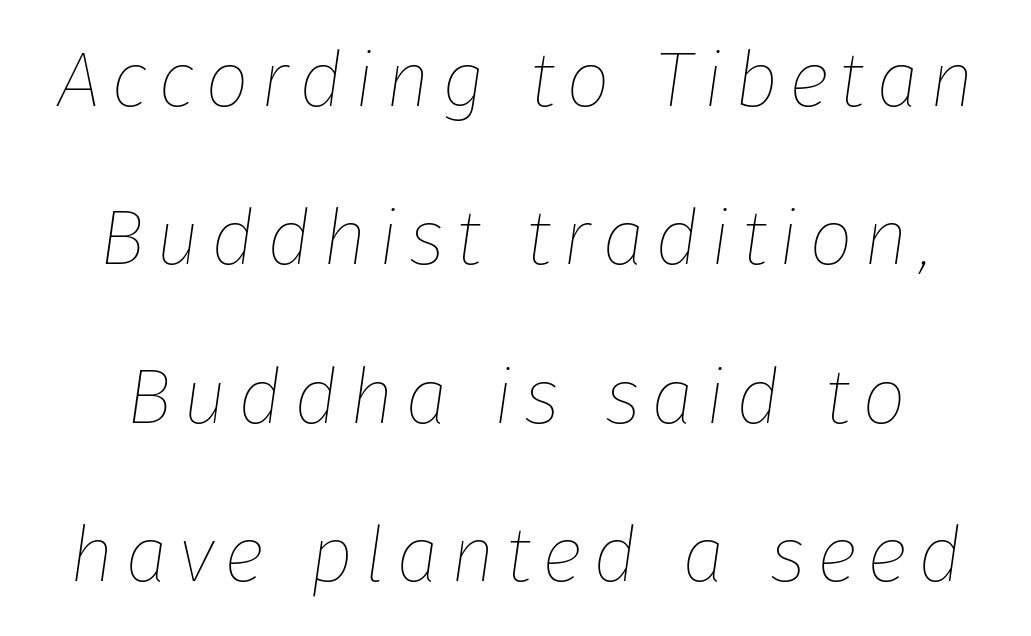
The image shows 78 px thin type, italic (leaning right); set loose line spacing (2.03x), not underlined; low stroke contrast and a medium x-height.
